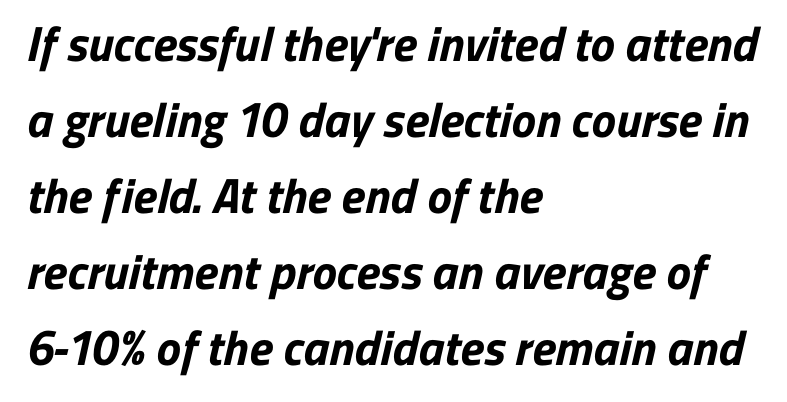
{"serif": "no", "bold": "yes", "weight": "bold", "width": "normal", "stroke_contrast": "low", "x_height": "medium", "monospaced": "no", "underline": "no", "align": "left", "line_spacing": "normal", "line_spacing_ratio": 1.55, "letter_spacing": "normal", "letter_spacing_em": 0.0, "glyph_px": 49}
